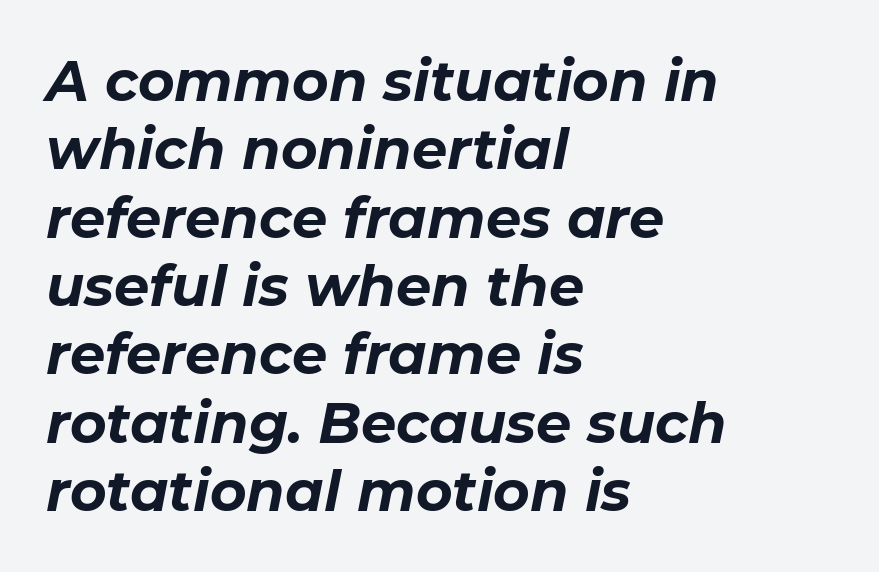
{"italic": "yes", "lean": "right", "slant_degrees": 11, "bold": "yes", "weight": "bold", "width": "normal", "stroke_contrast": "low", "x_height": "medium", "monospaced": "no", "underline": "no", "align": "left", "line_spacing_ratio": 1.22, "letter_spacing": "normal", "letter_spacing_em": 0.0, "glyph_px": 56}
